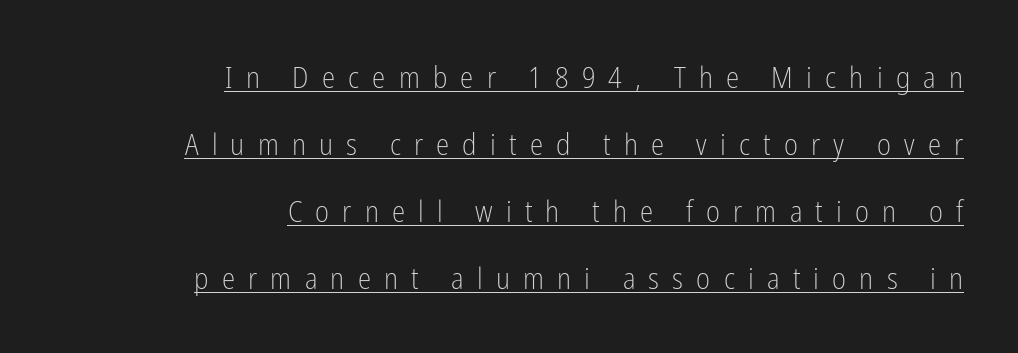
{"serif": "no", "italic": "no", "bold": "no", "weight": "light", "width": "condensed", "stroke_contrast": "low", "x_height": "medium", "monospaced": "no", "underline": "yes", "align": "right", "line_spacing": "loose", "line_spacing_ratio": 2.23, "letter_spacing": "wide", "letter_spacing_em": 0.44, "glyph_px": 30}
